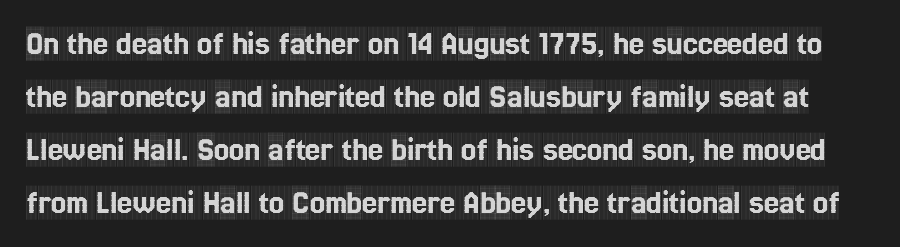
The passage shown has conventional tracking throughout. Unlike a clean sans, this face finishes its strokes with serifs. You can tell it's not italic because the verticals are truly vertical. The face used here is proportionally spaced, like ordinary book or web type. These lines sit exactly where default settings would place them.
